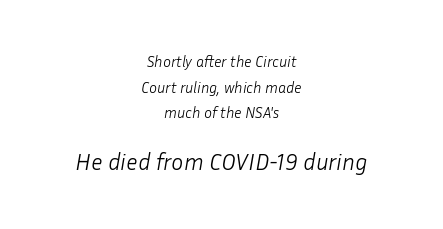
Observe the lean: these are italic letterforms. The strokes carry an ordinary text weight at most. Scale increases going downward across the two blocks. Glyph-to-glyph distance matches everyday printed text. The passage shown is not underscored anywhere.
